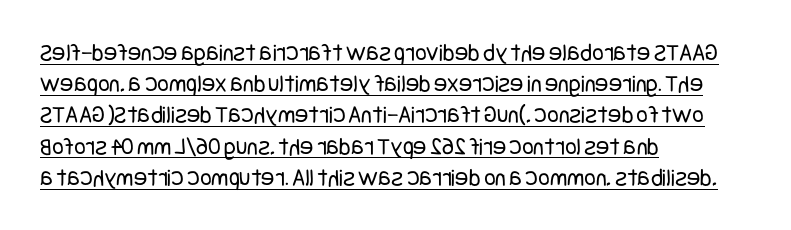
Q: Is the text bold? A: No.
Q: Is the text italic (slanted)? A: No, it is upright.
Q: Is the text underlined? A: Yes.
Q: How is the paragraph aligned? A: Left-aligned.
Q: Is the spacing between letters normal or unusually wide? A: Normal.
Q: Is the spacing between lines tight, normal or loose? A: Normal.
